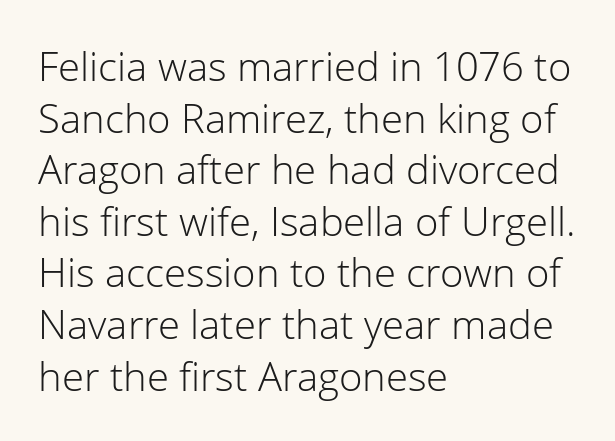
{"serif": "no", "italic": "no", "bold": "no", "weight": "light", "width": "normal", "stroke_contrast": "low", "x_height": "medium", "monospaced": "no", "underline": "no", "align": "left", "line_spacing": "normal", "line_spacing_ratio": 1.29, "letter_spacing": "normal", "letter_spacing_em": 0.0, "glyph_px": 40}
